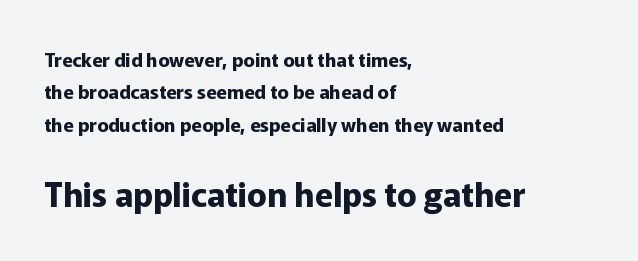
Italic: no, the glyphs are upright roman. Do the characters align in a grid? No, the font is proportional. The compositor pushed each line to the left boundary. As a designer I'd log this as weight 700, bold.
